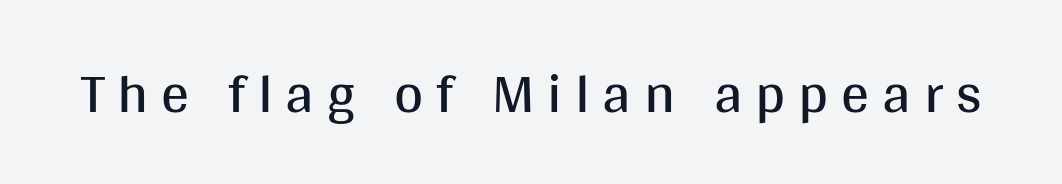
Q: Is the text bold? A: No.
Q: Is the text italic (slanted)? A: No, it is upright.
Q: Is the typeface a serif or a sans-serif typeface? A: Sans-serif.
Q: Is the text underlined? A: No.
Q: Is the spacing between letters normal or unusually wide? A: Unusually wide.
Q: Width (condensed, normal, or wide)? A: Normal.
Q: Stroke contrast? A: Medium.
Q: x-height? A: Large.
Q: Monospaced? A: No.
